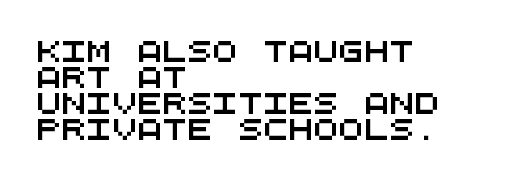
Short and long lines alike share a common starting point at left. Nobody touched the tracking dial on this one. The string is rendered with underlining switched off.
